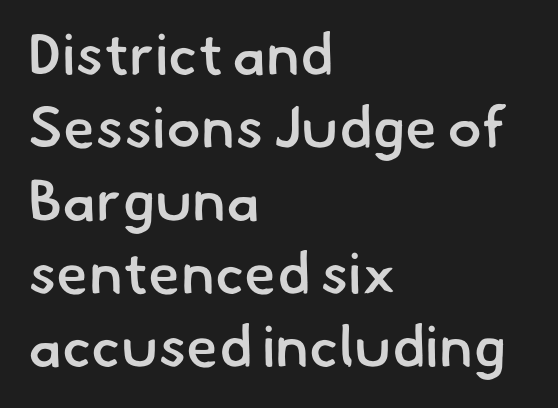
{"serif": "no", "bold": "semi", "weight": "semibold", "width": "normal", "stroke_contrast": "low", "x_height": "small", "monospaced": "no", "underline": "no", "align": "left", "line_spacing": "normal", "line_spacing_ratio": 1.26, "letter_spacing": "normal", "letter_spacing_em": 0.0, "glyph_px": 58}
